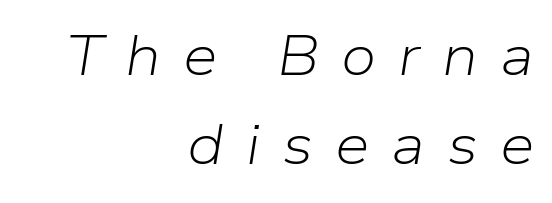
Q: Is the text bold? A: No.
Q: Is the text italic (slanted)? A: Yes, it leans right by about 9 degrees.
Q: Is the text underlined? A: No.
Q: How is the paragraph aligned? A: Right-aligned.
Q: Is the spacing between letters normal or unusually wide? A: Unusually wide.
Q: Is the spacing between lines tight, normal or loose? A: Normal.
Q: Width (condensed, normal, or wide)? A: Normal.
Q: Stroke contrast? A: Low.
Q: x-height? A: Medium.
Q: Monospaced? A: No.
